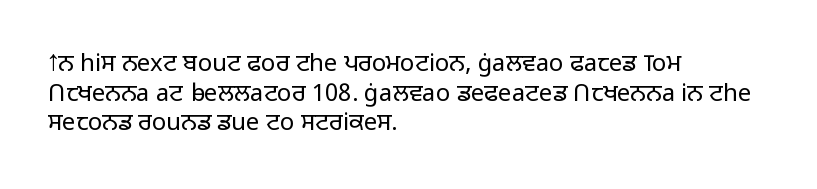
{"italic": "no", "bold": "no", "underline": "no", "align": "left", "line_spacing_ratio": 1.23, "letter_spacing": "normal", "letter_spacing_em": 0.0, "glyph_px": 24}
